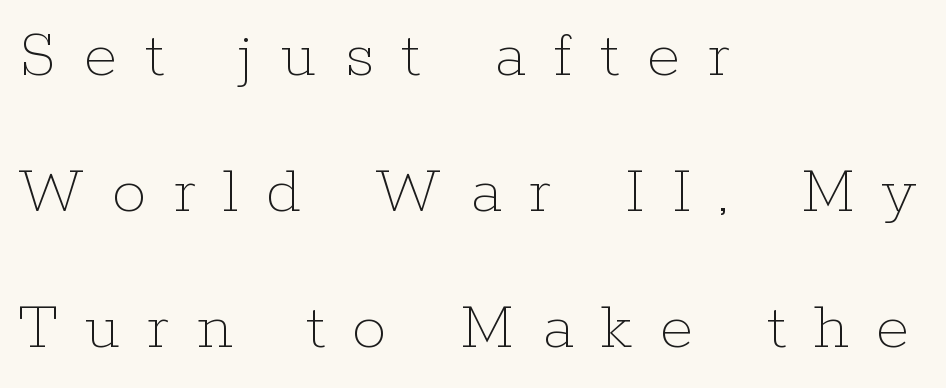
Rows of type keep a wide berth in the vertical direction. Rendered with straight, roman letterforms. Looks like regular typesetting: each glyph gets only the width it needs. Caption: multi-line text, flush left, ragged right. Descenders hang freely into open space.
